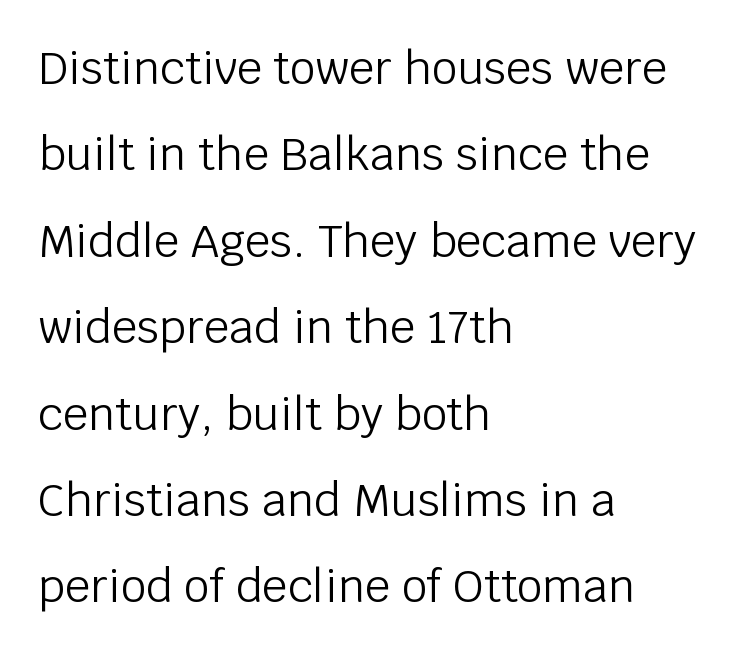
Q: Is the text bold? A: No.
Q: Is the text italic (slanted)? A: No, it is upright.
Q: Is the typeface a serif or a sans-serif typeface? A: Sans-serif.
Q: Is the text underlined? A: No.
Q: How is the paragraph aligned? A: Left-aligned.
Q: Is the spacing between letters normal or unusually wide? A: Normal.
Q: Is the spacing between lines tight, normal or loose? A: Loose.
Q: Width (condensed, normal, or wide)? A: Normal.
Q: Stroke contrast? A: Low.
Q: x-height? A: Large.
Q: Monospaced? A: No.
